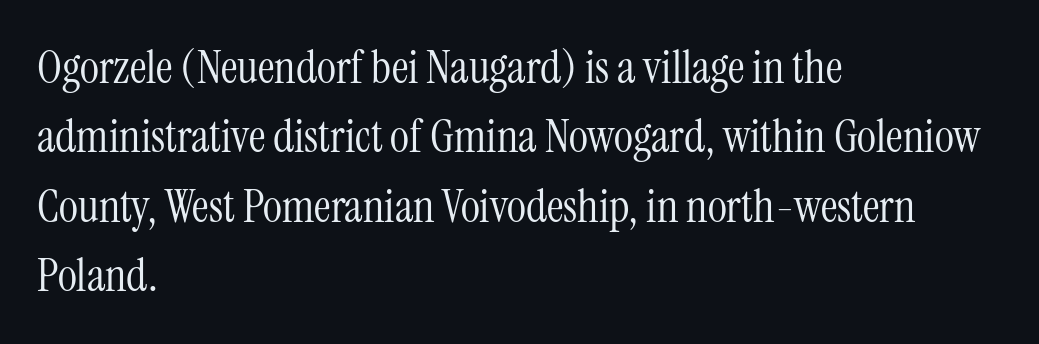
The image shows 46 px light, condensed serif type, upright; set left-aligned, normal line spacing (1.51x), normal letter spacing, not underlined; medium stroke contrast and a medium x-height.
